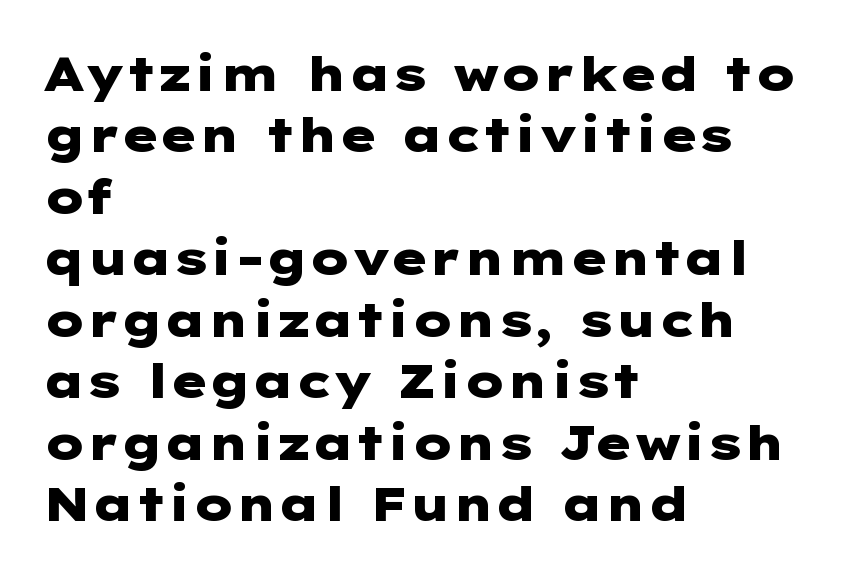
{"serif": "no", "italic": "no", "bold": "yes", "weight": "heavy", "width": "wide", "stroke_contrast": "low", "x_height": "medium", "underline": "no", "align": "left", "line_spacing": "normal", "line_spacing_ratio": 1.28, "letter_spacing": "normal", "letter_spacing_em": 0.0, "glyph_px": 48}
